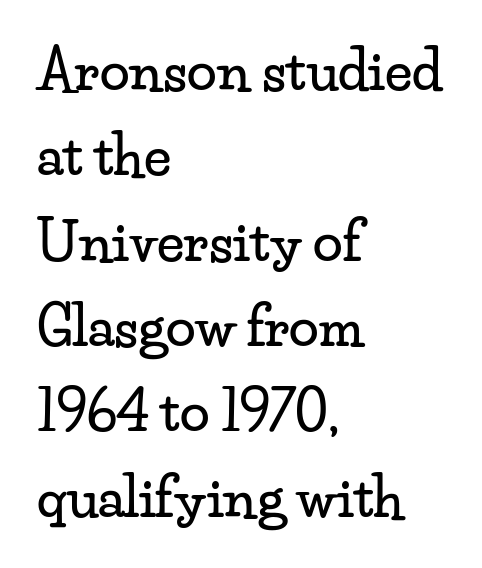
Q: Is the text italic (slanted)? A: No, it is upright.
Q: Is the typeface a serif or a sans-serif typeface? A: Serif.
Q: Is the text underlined? A: No.
Q: How is the paragraph aligned? A: Left-aligned.
Q: Is the spacing between letters normal or unusually wide? A: Normal.
Q: Is the spacing between lines tight, normal or loose? A: Normal.
Q: Width (condensed, normal, or wide)? A: Wide.
Q: Stroke contrast? A: Low.
Q: x-height? A: Small.
Q: Monospaced? A: No.
